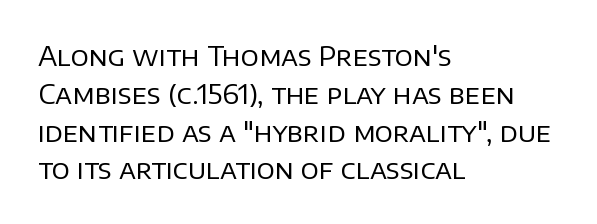
{"italic": "no", "bold": "no", "underline": "no", "align": "left", "line_spacing": "normal", "line_spacing_ratio": 1.4, "letter_spacing": "normal", "letter_spacing_em": 0.0, "glyph_px": 27}
